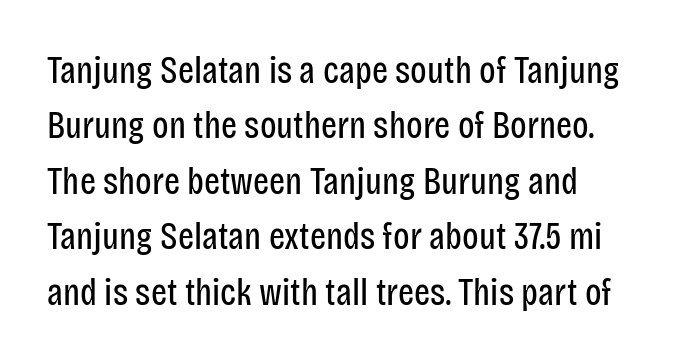
{"serif": "no", "italic": "no", "bold": "no", "weight": "regular", "width": "condensed", "stroke_contrast": "low", "x_height": "large", "monospaced": "no", "underline": "no", "line_spacing": "normal", "line_spacing_ratio": 1.46, "letter_spacing": "normal", "letter_spacing_em": 0.0, "glyph_px": 38}
